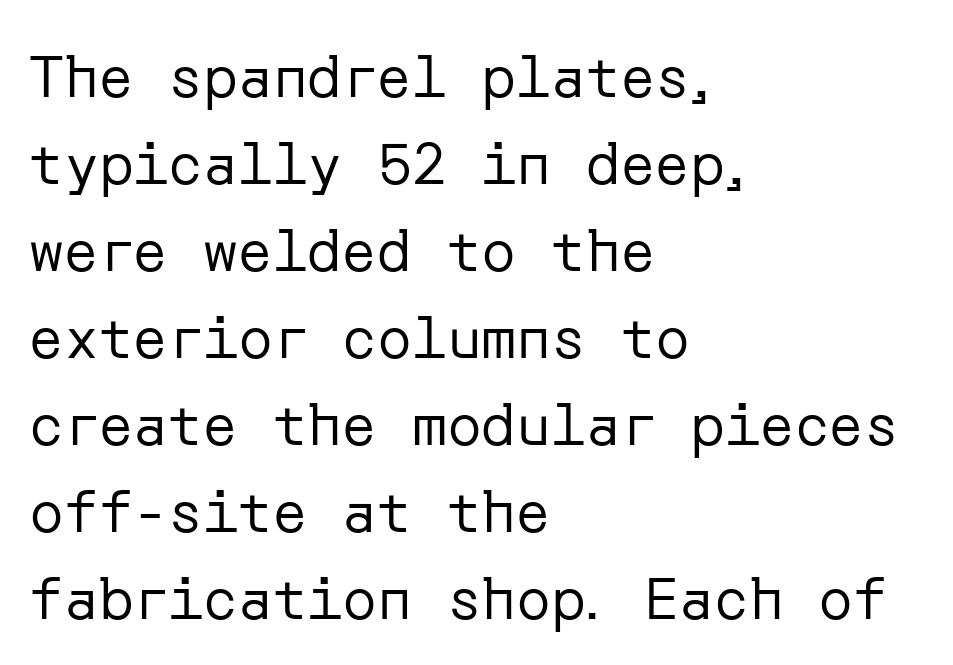
{"serif": "no", "italic": "no", "bold": "no", "weight": "regular", "width": "normal", "stroke_contrast": "low", "x_height": "medium", "underline": "no", "align": "left", "line_spacing": "normal", "line_spacing_ratio": 1.5, "letter_spacing": "normal", "letter_spacing_em": 0.0, "glyph_px": 58}
